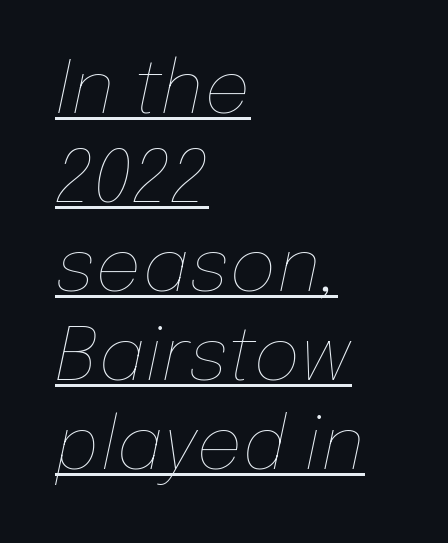
Q: Is the text bold? A: No.
Q: Is the text italic (slanted)? A: Yes, it leans right by about 12 degrees.
Q: Is the text underlined? A: Yes.
Q: How is the paragraph aligned? A: Left-aligned.
Q: Is the spacing between letters normal or unusually wide? A: Normal.
Q: Width (condensed, normal, or wide)? A: Normal.
Q: Stroke contrast? A: Low.
Q: x-height? A: Medium.
Q: Monospaced? A: No.
